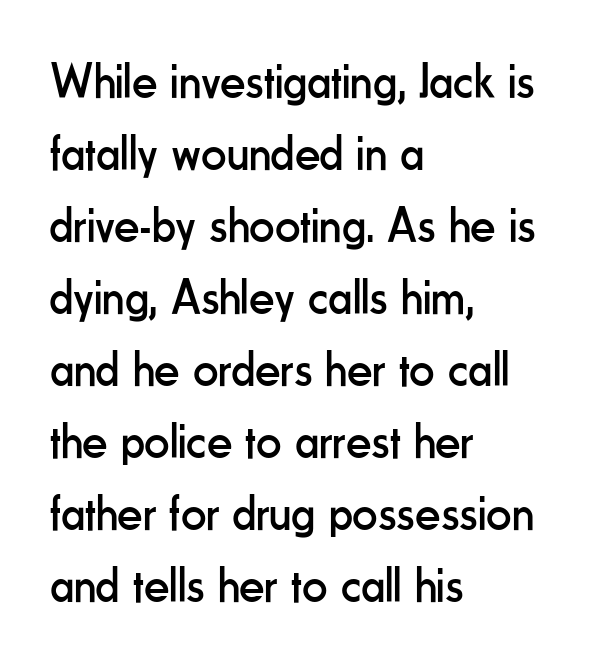
The image shows 50 px regular-weight, condensed sans-serif type, upright; set left-aligned, normal line spacing (1.44x), normal letter spacing, not underlined; low stroke contrast and a small x-height.
